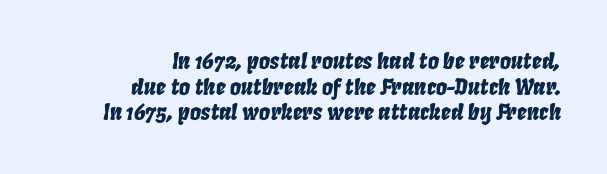
Q: Is the text italic (slanted)? A: Yes, it leans right by about 8 degrees.
Q: Is the text underlined? A: No.
Q: How is the paragraph aligned? A: Right-aligned.
Q: Is the spacing between letters normal or unusually wide? A: Normal.
